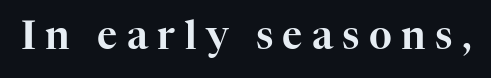
The image shows 39 px serif type, upright; set unusually wide letter spacing (+0.24 em), not underlined; high stroke contrast and a medium x-height.
